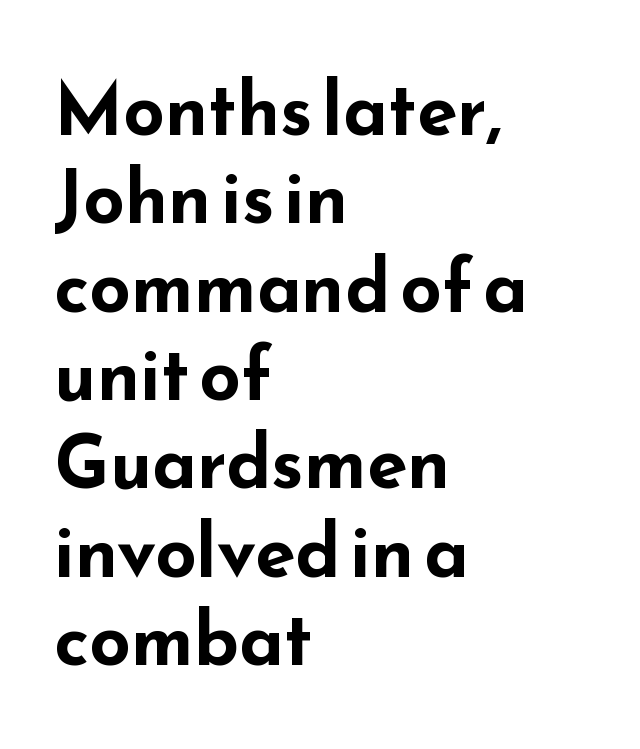
The image shows 73 px bold, wide sans-serif type, upright; set left-aligned, line spacing 1.21x, normal letter spacing, not underlined; low stroke contrast and a small x-height.
